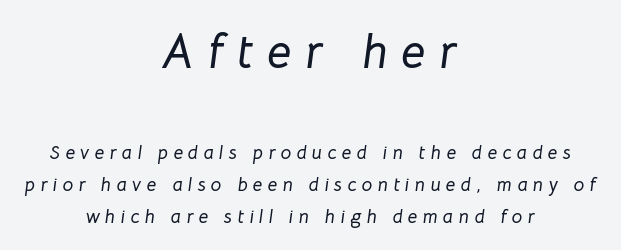
{"italic": "yes", "lean": "right", "slant_degrees": 8, "width": "normal", "stroke_contrast": "low", "x_height": "medium", "monospaced": "no", "underline": "no", "align": "center", "line_spacing": "normal", "line_spacing_ratio": 1.68, "letter_spacing": "wide", "letter_spacing_em": 0.28, "larger_block": "first", "size_ratio": 2.53, "glyph_px": 48}
